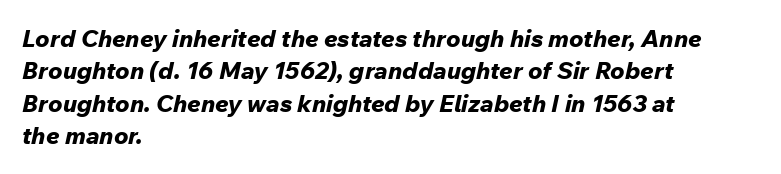
Q: Is the text bold? A: Yes.
Q: Is the text italic (slanted)? A: Yes, it leans right by about 12 degrees.
Q: Is the text underlined? A: No.
Q: How is the paragraph aligned? A: Left-aligned.
Q: Is the spacing between letters normal or unusually wide? A: Normal.
Q: Is the spacing between lines tight, normal or loose? A: Normal.
